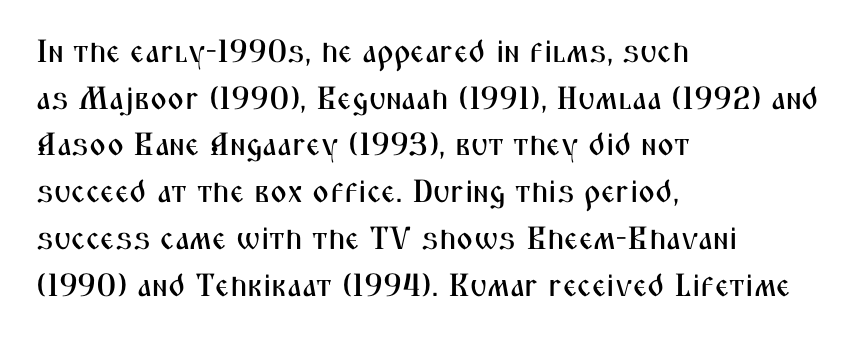
{"serif": "no", "italic": "no", "width": "condensed", "stroke_contrast": "medium", "x_height": "medium", "monospaced": "no", "underline": "no", "align": "left", "line_spacing": "normal", "line_spacing_ratio": 1.46, "letter_spacing": "normal", "letter_spacing_em": 0.0, "glyph_px": 32}
